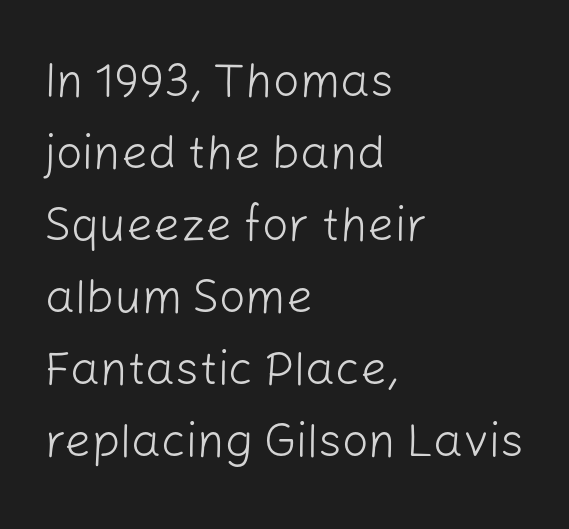
{"serif": "no", "italic": "no", "bold": "no", "weight": "light", "width": "normal", "stroke_contrast": "low", "x_height": "medium", "monospaced": "no", "underline": "no", "align": "left", "line_spacing": "normal", "line_spacing_ratio": 1.53, "letter_spacing": "normal", "letter_spacing_em": 0.0, "glyph_px": 47}
